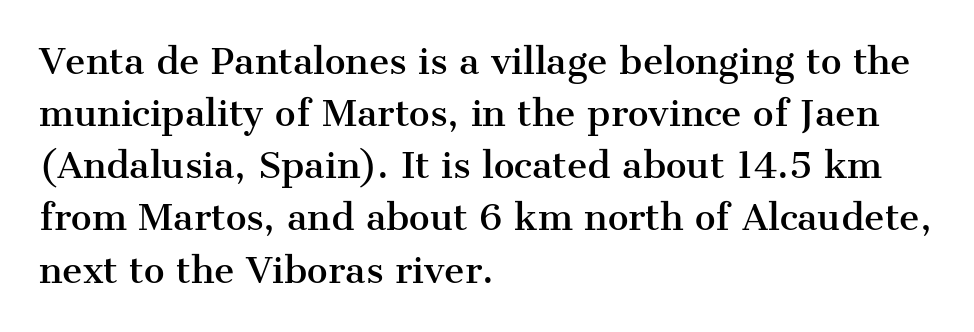
{"serif": "yes", "italic": "no", "width": "normal", "stroke_contrast": "medium", "x_height": "medium", "monospaced": "no", "underline": "no", "align": "left", "line_spacing": "normal", "line_spacing_ratio": 1.49, "letter_spacing": "normal", "letter_spacing_em": 0.0, "glyph_px": 35}
